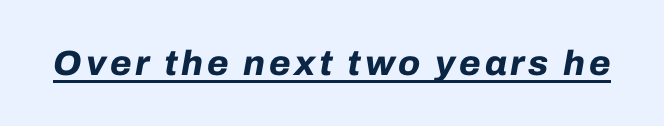
Weight check: bold — yes, fully. The lettering tilts uniformly, giving the passage an italic look. Students, observe the line beneath the letters — that is underlining. The passage shown is typed in a proportional face where columns would drift.
